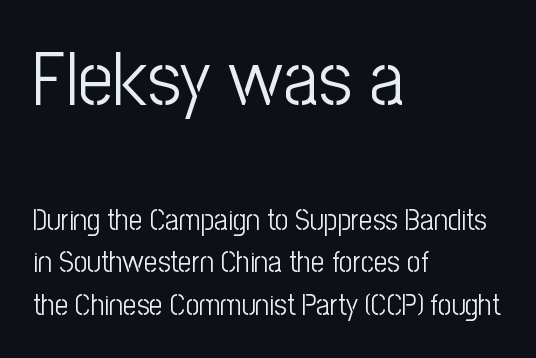
The image shows 76 px light, condensed sans-serif type, upright; set left-aligned, normal line spacing (1.41x), normal letter spacing, not underlined; the first (top) block is 2.53x larger; low stroke contrast and a medium x-height.
